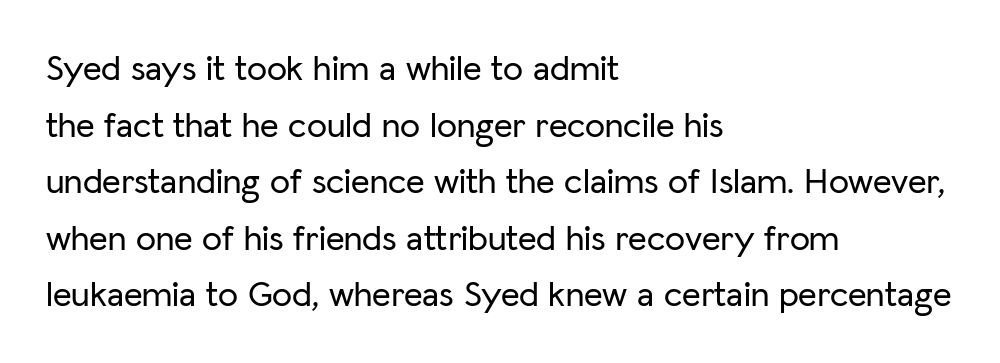
{"serif": "no", "italic": "no", "width": "normal", "stroke_contrast": "low", "x_height": "medium", "monospaced": "no", "underline": "no", "align": "left", "line_spacing": "normal", "line_spacing_ratio": 1.57, "letter_spacing": "normal", "letter_spacing_em": 0.0, "glyph_px": 36}
